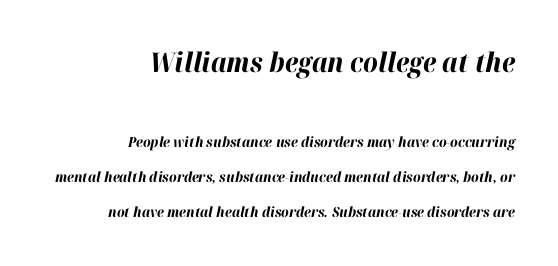
{"italic": "yes", "lean": "right", "slant_degrees": 12, "bold": "yes", "underline": "no", "align": "right", "line_spacing": "loose", "line_spacing_ratio": 2.5, "letter_spacing": "normal", "letter_spacing_em": 0.0, "larger_block": "first", "size_ratio": 1.93, "glyph_px": 27}
